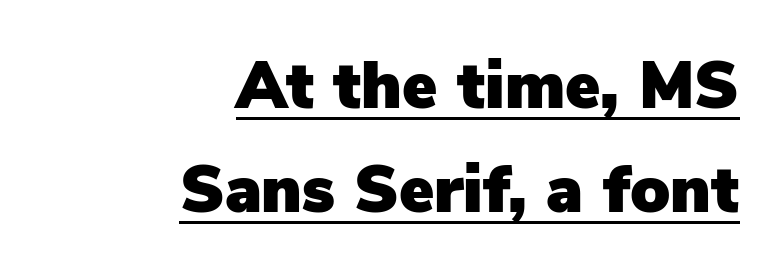
{"serif": "no", "italic": "no", "width": "normal", "stroke_contrast": "low", "x_height": "medium", "monospaced": "no", "underline": "yes", "align": "right", "line_spacing": "normal", "line_spacing_ratio": 1.58, "letter_spacing": "normal", "letter_spacing_em": 0.0, "glyph_px": 66}
